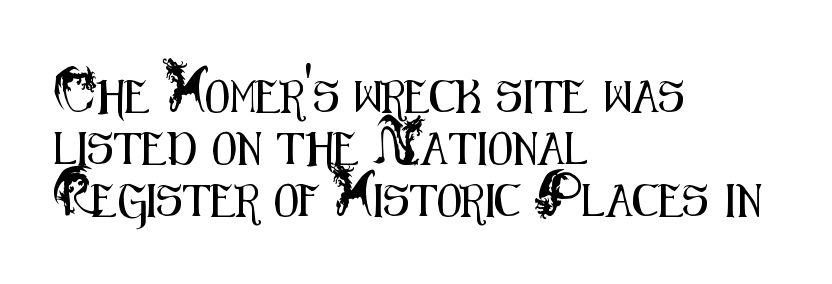
Q: Is the text italic (slanted)? A: No, it is upright.
Q: Is the typeface a serif or a sans-serif typeface? A: Sans-serif.
Q: Is the text underlined? A: No.
Q: How is the paragraph aligned? A: Left-aligned.
Q: Is the spacing between letters normal or unusually wide? A: Normal.
Q: Is the spacing between lines tight, normal or loose? A: Normal.
Q: Width (condensed, normal, or wide)? A: Condensed.
Q: Stroke contrast? A: Medium.
Q: x-height? A: Small.
Q: Monospaced? A: No.
